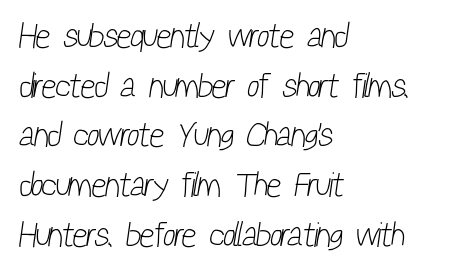
Q: Is the text bold? A: No.
Q: Is the typeface a serif or a sans-serif typeface? A: Sans-serif.
Q: Is the text underlined? A: No.
Q: How is the paragraph aligned? A: Left-aligned.
Q: Is the spacing between letters normal or unusually wide? A: Normal.
Q: Is the spacing between lines tight, normal or loose? A: Normal.
Q: Width (condensed, normal, or wide)? A: Condensed.
Q: Stroke contrast? A: Low.
Q: x-height? A: Medium.
Q: Monospaced? A: No.
